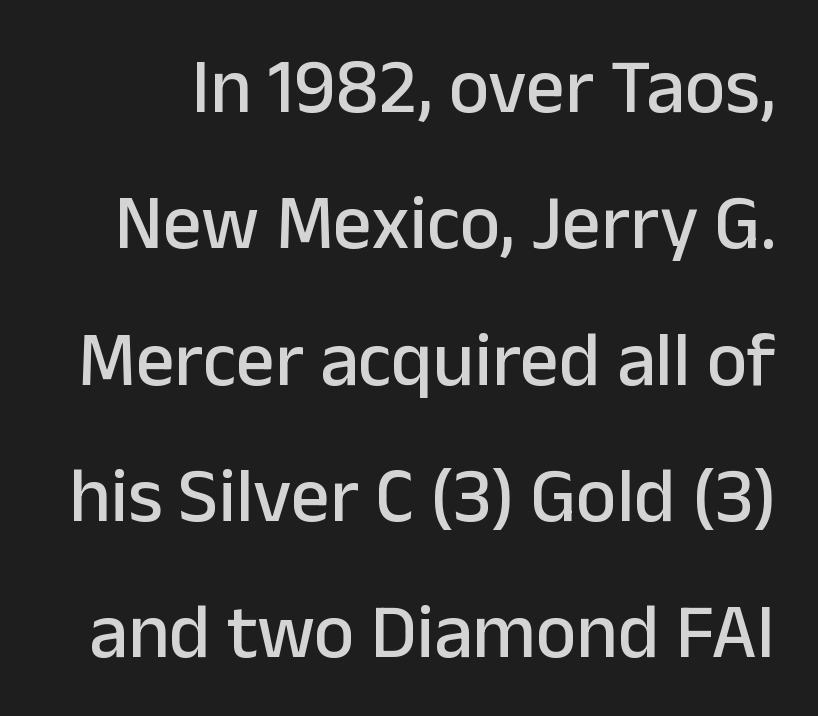
These lines were composed using upright roman letters. These lines keep a tight, regular rhythm from letter to letter. The area under the type is left untouched. Varying glyph widths throughout — classic text-font behaviour. Type style note: lacks serifs.
